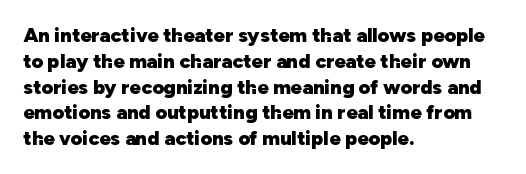
Q: Is the text bold? A: Yes.
Q: Is the text italic (slanted)? A: No, it is upright.
Q: Is the text underlined? A: No.
Q: How is the paragraph aligned? A: Left-aligned.
Q: Is the spacing between letters normal or unusually wide? A: Normal.
Q: Is the spacing between lines tight, normal or loose? A: Normal.
